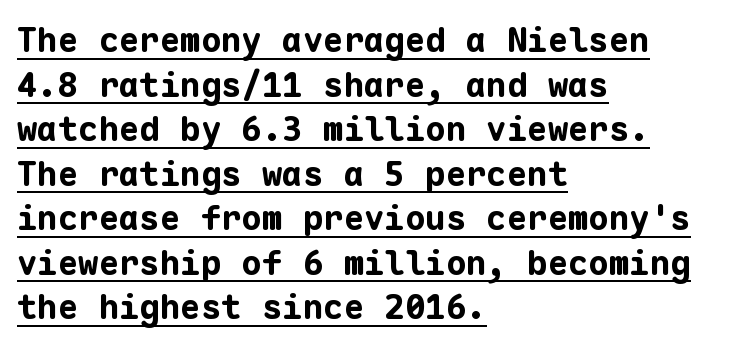
The image shows 34 px bold sans-serif type, upright, monospaced; set left-aligned, normal line spacing (1.31x), normal letter spacing, underlined; low stroke contrast and a medium x-height.
